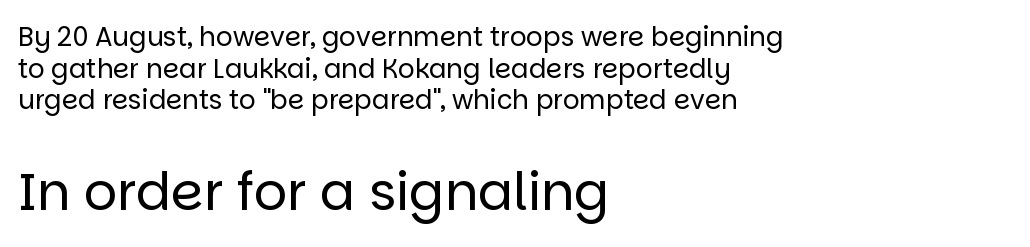
{"serif": "no", "italic": "no", "bold": "no", "weight": "regular", "width": "normal", "stroke_contrast": "low", "x_height": "large", "monospaced": "no", "underline": "no", "align": "left", "line_spacing_ratio": 1.22, "letter_spacing": "normal", "letter_spacing_em": 0.0, "larger_block": "second", "size_ratio": 2.0, "glyph_px": 52}
